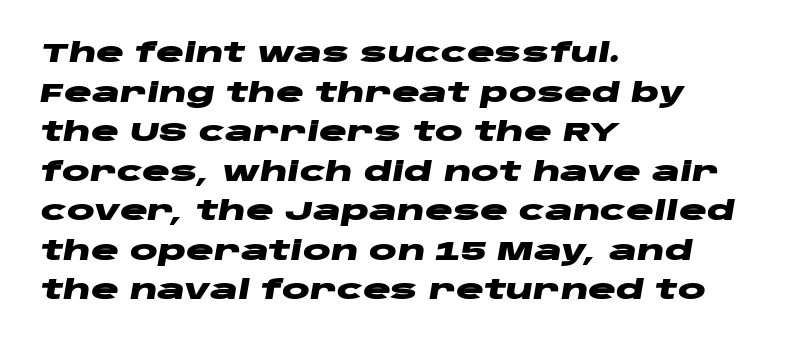
{"italic": "yes", "lean": "right", "slant_degrees": 10, "bold": "yes", "underline": "no", "align": "left", "line_spacing": "normal", "line_spacing_ratio": 1.52, "letter_spacing": "normal", "letter_spacing_em": 0.0, "glyph_px": 26}
